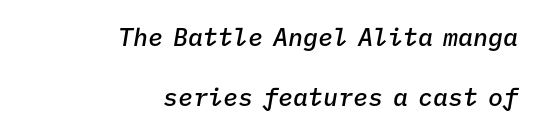
The image shows 25 px text type, italic (leaning right); set right-aligned, loose line spacing (2.39x), normal letter spacing, not underlined.
